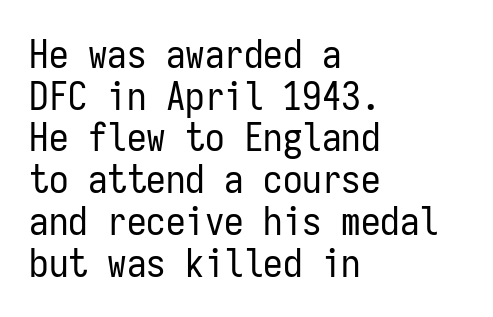
The image shows 39 px regular-weight, condensed sans-serif type, upright, monospaced; set left-aligned, tight line spacing (1.07x), normal letter spacing, not underlined; low stroke contrast and a medium x-height.
